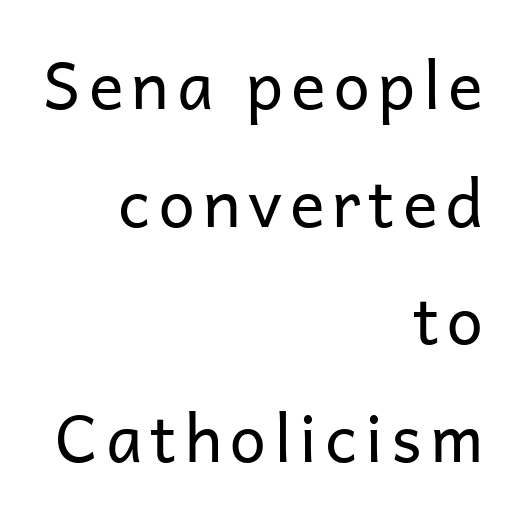
Q: Is the text bold? A: No.
Q: Is the text italic (slanted)? A: No, it is upright.
Q: Is the typeface a serif or a sans-serif typeface? A: Sans-serif.
Q: Is the text underlined? A: No.
Q: How is the paragraph aligned? A: Right-aligned.
Q: Width (condensed, normal, or wide)? A: Normal.
Q: Stroke contrast? A: Low.
Q: x-height? A: Medium.
Q: Monospaced? A: No.
